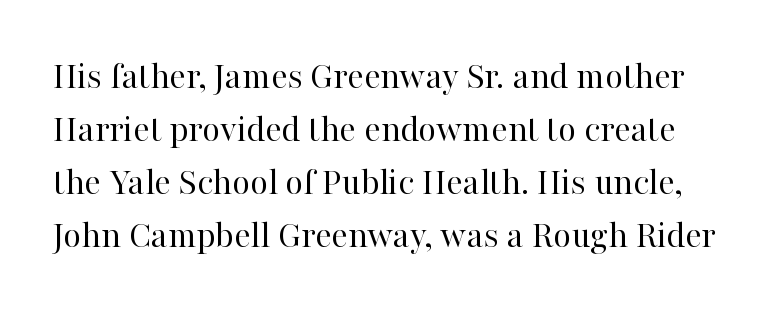
Q: Is the text bold? A: No.
Q: Is the text italic (slanted)? A: No, it is upright.
Q: Is the typeface a serif or a sans-serif typeface? A: Serif.
Q: Is the text underlined? A: No.
Q: Is the spacing between letters normal or unusually wide? A: Normal.
Q: Is the spacing between lines tight, normal or loose? A: Normal.
Q: Width (condensed, normal, or wide)? A: Normal.
Q: Stroke contrast? A: High.
Q: x-height? A: Medium.
Q: Monospaced? A: No.
